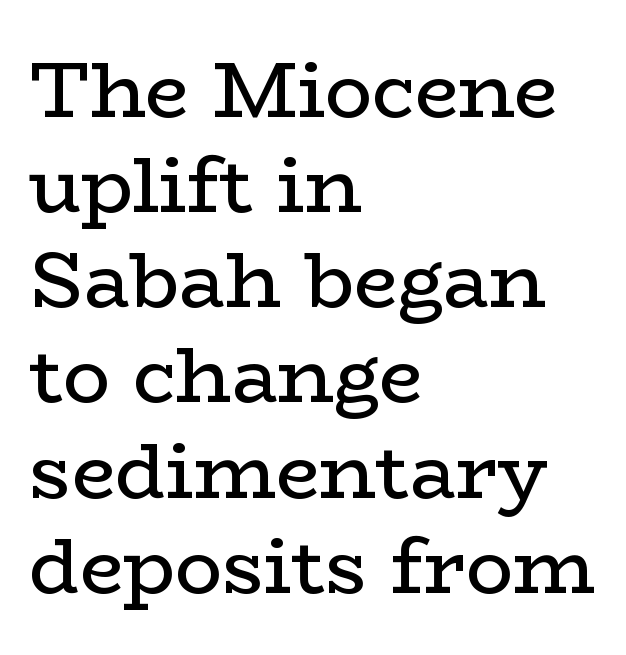
Q: Is the text bold? A: No.
Q: Is the text italic (slanted)? A: No, it is upright.
Q: Is the typeface a serif or a sans-serif typeface? A: Serif.
Q: Is the text underlined? A: No.
Q: How is the paragraph aligned? A: Left-aligned.
Q: Is the spacing between letters normal or unusually wide? A: Normal.
Q: Width (condensed, normal, or wide)? A: Wide.
Q: Stroke contrast? A: Low.
Q: x-height? A: Medium.
Q: Monospaced? A: No.
